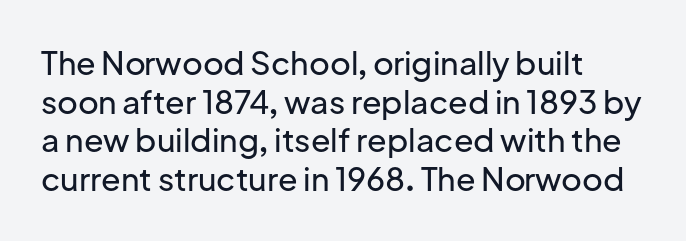
{"serif": "no", "italic": "no", "width": "normal", "stroke_contrast": "low", "x_height": "medium", "monospaced": "no", "underline": "no", "align": "left", "line_spacing_ratio": 1.21, "letter_spacing": "normal", "letter_spacing_em": 0.0, "glyph_px": 32}
